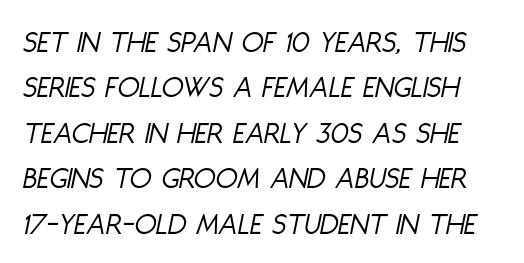
The letters sit at their default tracking, neither squeezed nor spread. Interline gaps are of average width in this sample. Does the lettering tilt? It does — this is italic. Weight: regular or lighter. The gap between lines stays unmarked. The letters advance in unequal steps, a hallmark of proportional type.
